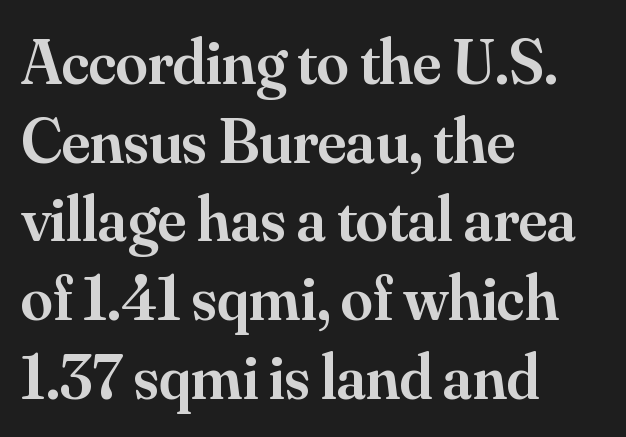
The image shows 64 px semibold serif type, upright; set left-aligned, line spacing 1.23x, normal letter spacing, not underlined; medium stroke contrast and a small x-height.
